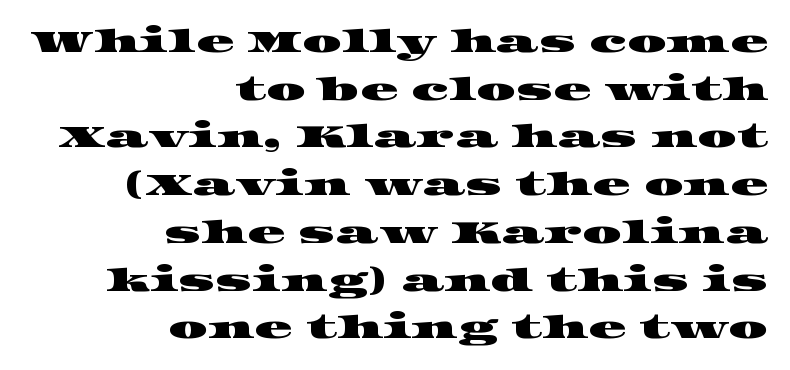
The image shows 31 px wide serif type; set right-aligned, normal line spacing (1.54x), normal letter spacing, not underlined; high stroke contrast and a large x-height.
